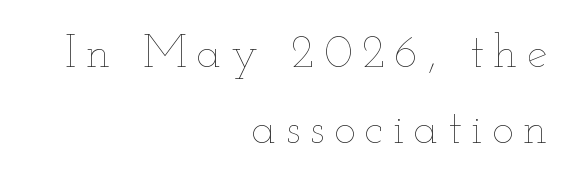
The image shows 46 px thin, wide type, upright; set right-aligned, normal line spacing (1.66x), unusually wide letter spacing (+0.21 em), not underlined; low stroke contrast and a small x-height.
